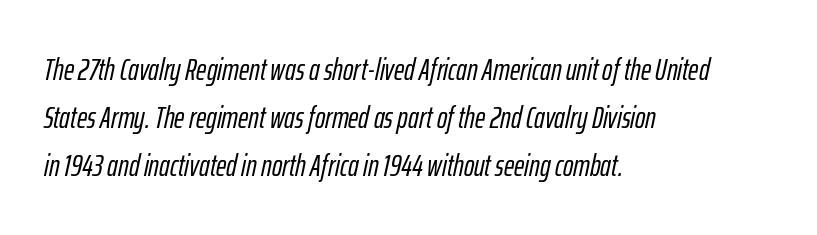
This sample keeps an unexceptional amount of space between lines. Spacing between characters is what you'd get straight out of the box. Character widths vary here, with narrow letters taking less room than wide ones. Clear beneath every line of the passage. A typesetter would mark this as italic. Line starts are locked; line ends wander.
